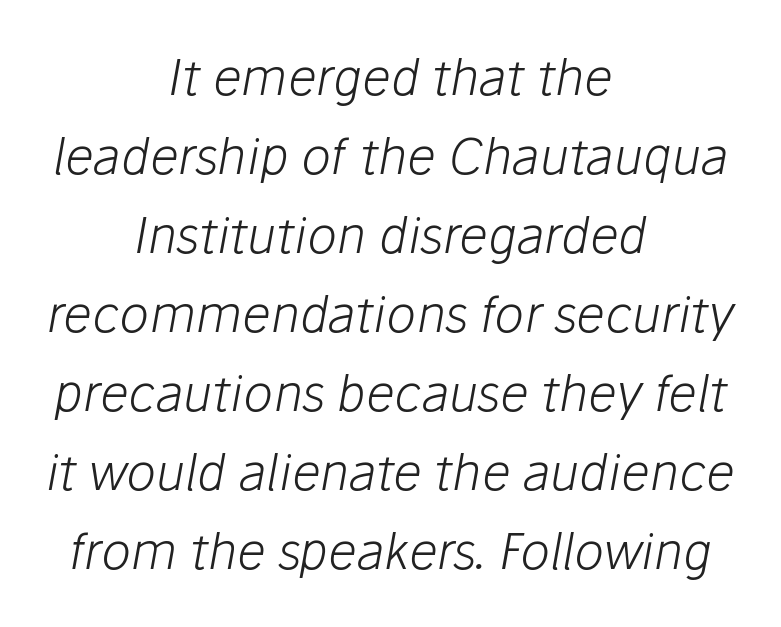
The image shows 50 px light type, italic (leaning right); set centered, normal line spacing (1.58x), normal letter spacing, not underlined; low stroke contrast and a medium x-height.
